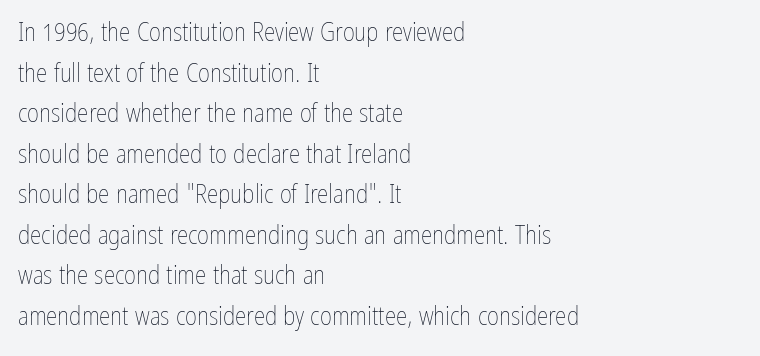
{"italic": "no", "bold": "no", "underline": "no", "align": "left", "line_spacing": "normal", "line_spacing_ratio": 1.56, "letter_spacing": "normal", "letter_spacing_em": 0.0, "glyph_px": 26}
